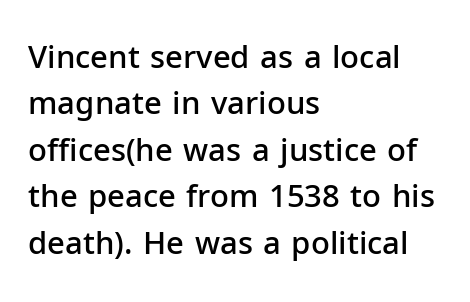
Here the designer chose a conventional face with non-uniform glyph widths. The passage is arranged the way most books set body copy — flush left. Nobody drew a line under any word here. A roman cut, with each character standing at attention.
